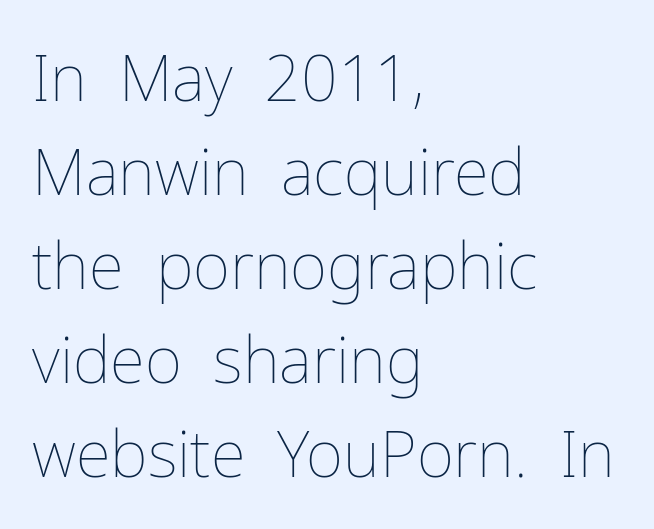
Vertical spacing — default. Is this a heavy cut? Hardly; it is regular or lighter. Do the characters align in a grid? No, the font is proportional. The horizontal fit of the characters is conventional and even. Casual observation: everything's shoved over to the left.
